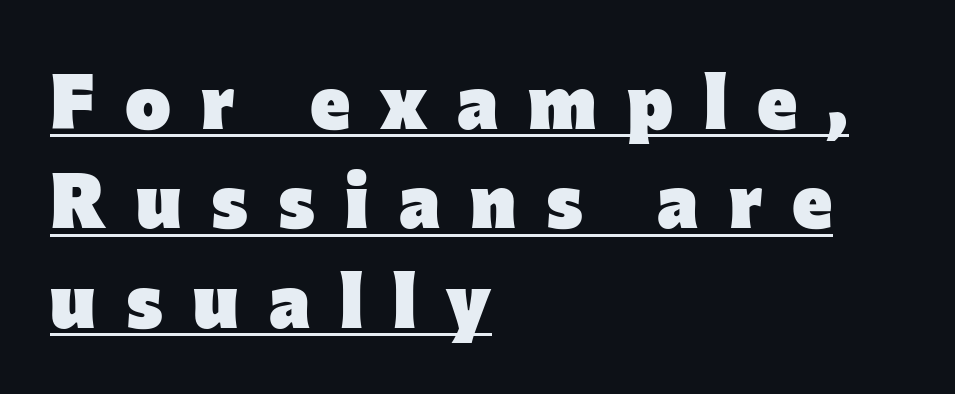
{"serif": "no", "italic": "no", "bold": "yes", "weight": "heavy", "width": "normal", "stroke_contrast": "low", "x_height": "medium", "monospaced": "no", "underline": "yes", "align": "left", "line_spacing": "normal", "line_spacing_ratio": 1.29, "letter_spacing": "wide", "letter_spacing_em": 0.39, "glyph_px": 77}
